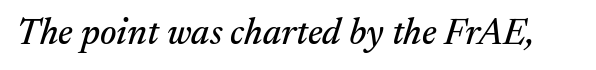
{"serif": "yes", "italic": "yes", "lean": "right", "slant_degrees": 17, "width": "normal", "stroke_contrast": "medium", "x_height": "medium", "monospaced": "no", "underline": "no", "letter_spacing": "normal", "letter_spacing_em": 0.0, "glyph_px": 37}
